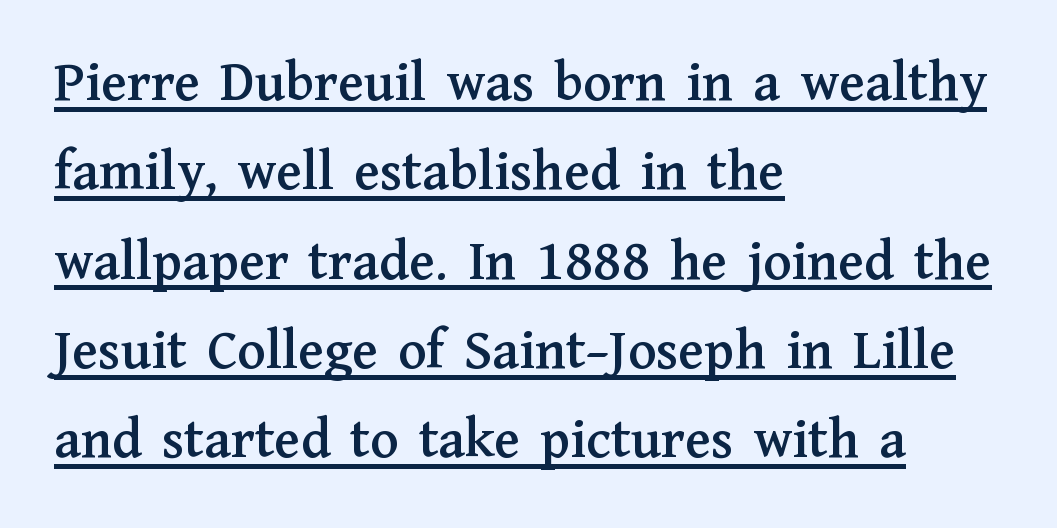
{"serif": "yes", "italic": "no", "width": "normal", "stroke_contrast": "medium", "x_height": "medium", "monospaced": "no", "underline": "yes", "align": "left", "line_spacing": "normal", "line_spacing_ratio": 1.54, "letter_spacing": "normal", "letter_spacing_em": 0.0, "glyph_px": 58}
